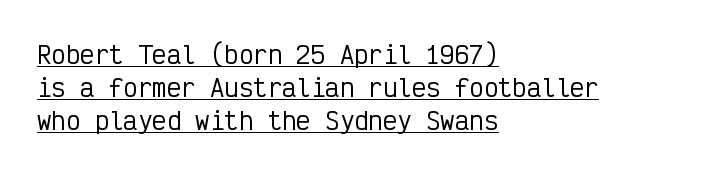
{"italic": "no", "underline": "yes", "align": "left", "line_spacing": "normal", "line_spacing_ratio": 1.37, "letter_spacing": "normal", "letter_spacing_em": 0.0, "glyph_px": 24}
